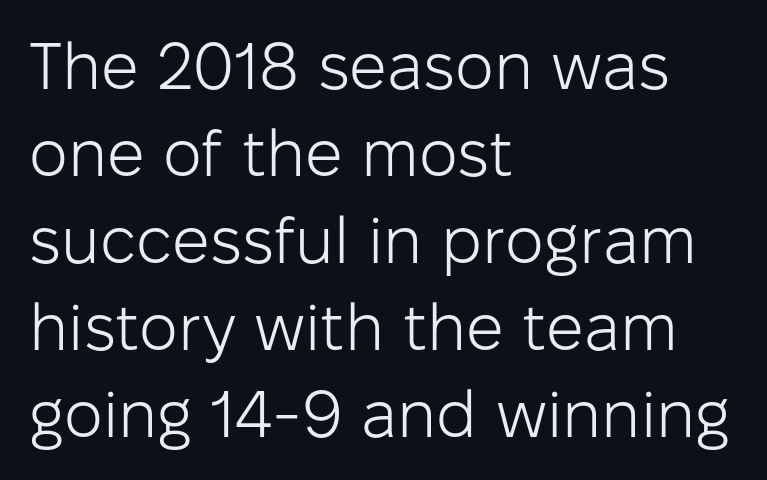
The image shows 66 px light sans-serif type, upright; set left-aligned, normal line spacing (1.32x), normal letter spacing, not underlined; low stroke contrast and a medium x-height.
